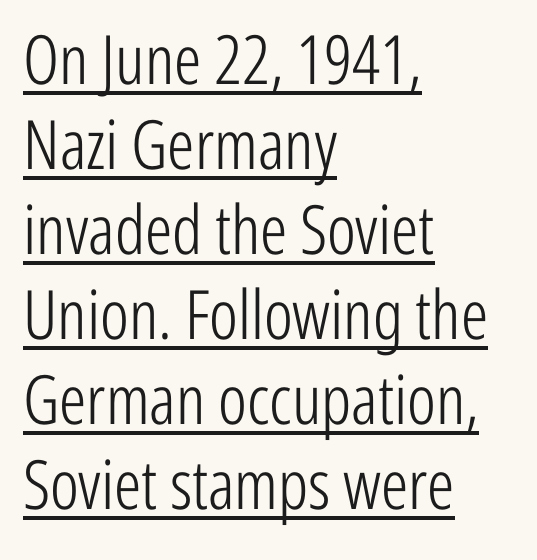
{"serif": "no", "italic": "no", "bold": "no", "weight": "light", "width": "condensed", "stroke_contrast": "low", "x_height": "medium", "monospaced": "no", "underline": "yes", "align": "left", "line_spacing": "normal", "line_spacing_ratio": 1.25, "letter_spacing": "normal", "letter_spacing_em": 0.0, "glyph_px": 68}
